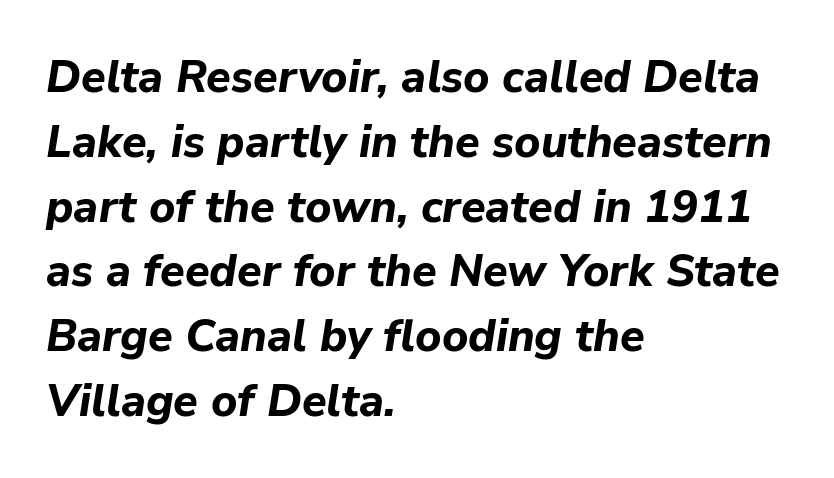
Strong, thick strokes mark this as bold type. Look at the tracking — it's just the regular setting, nothing added. Varying glyph widths throughout — classic text-font behaviour. An italicized treatment has been applied to the whole sample. Any mark beneath the type? The region is blank. What's the leading like? Ordinary, nothing unusual.
